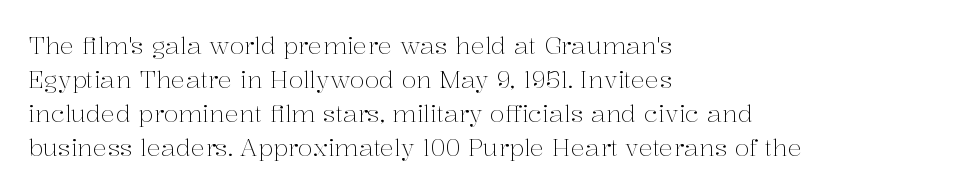
The image shows 24 px text type, upright; set left-aligned, normal line spacing (1.42x), normal letter spacing, not underlined.
